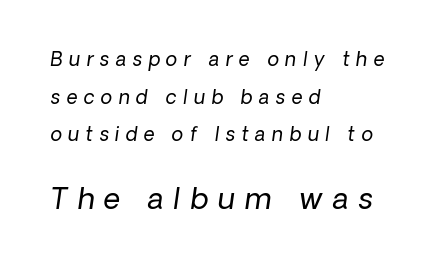
The image shows 29 px regular-weight sans-serif type; set left-aligned, loose line spacing (1.98x), unusually wide letter spacing (+0.34 em), not underlined; the second (bottom) block is 1.53x larger; low stroke contrast and a medium x-height.
